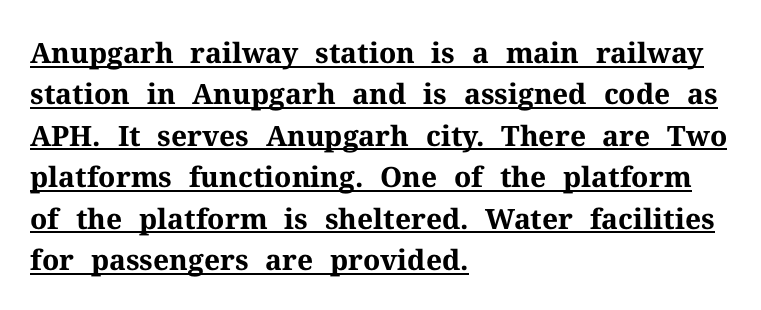
What stands out about the letter spacing? Nothing — it is the standard amount. Caption: multi-line text, flush left, ragged right. The letters advance in unequal steps, a hallmark of proportional type. The passage shown stacks its lines at a standard gap. Stroke thickness is high; the sample reads as a true bold. Nope, not italic — everything's standing straight.
